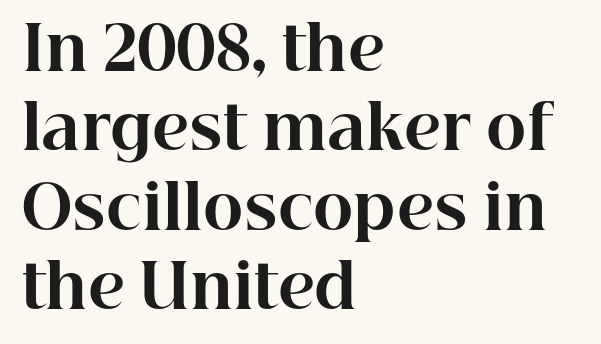
Typographically, this falls in the serif category. These lines are rendered in a variable-pitch font. Between one letter and the next there's only the usual sliver of space. When letters stand straight like this, we call the style roman or upright. This sample keeps an unexceptional amount of space between lines. The typesetter chose a ragged-right arrangement here.
